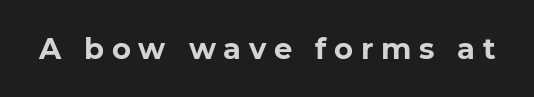
{"serif": "no", "italic": "no", "bold": "yes", "weight": "bold", "width": "normal", "stroke_contrast": "low", "x_height": "medium", "monospaced": "no", "underline": "no", "letter_spacing": "wide", "letter_spacing_em": 0.26, "glyph_px": 29}
